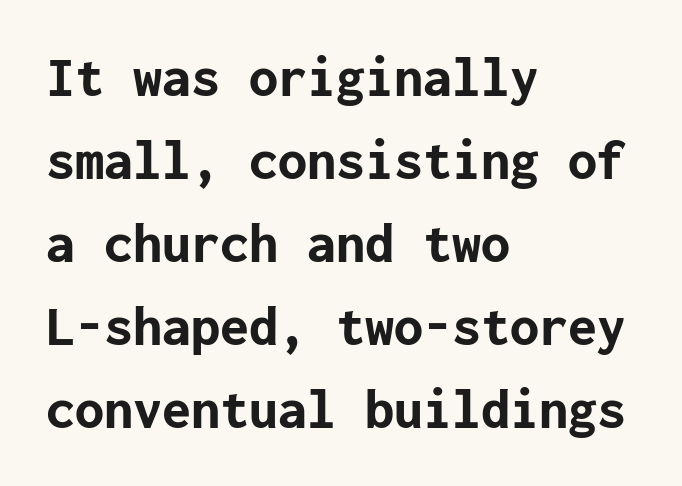
Q: Is the text bold? A: Yes.
Q: Is the text italic (slanted)? A: No, it is upright.
Q: Is the typeface a serif or a sans-serif typeface? A: Sans-serif.
Q: Is the text underlined? A: No.
Q: How is the paragraph aligned? A: Left-aligned.
Q: Is the spacing between letters normal or unusually wide? A: Normal.
Q: Is the spacing between lines tight, normal or loose? A: Normal.
Q: Width (condensed, normal, or wide)? A: Normal.
Q: Stroke contrast? A: Low.
Q: x-height? A: Medium.
